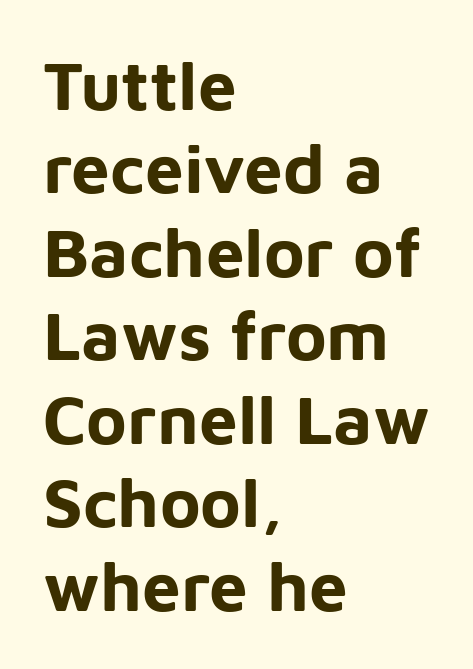
Unmarked baselines from the first word to the last. The paragraph has a hard left edge and a soft right edge. Between one letter and the next there's only the usual sliver of space. Here the designer chose a conventional face with non-uniform glyph widths. Strong, thick strokes mark this as bold type. Typographically, this falls in the sans-serif category.
